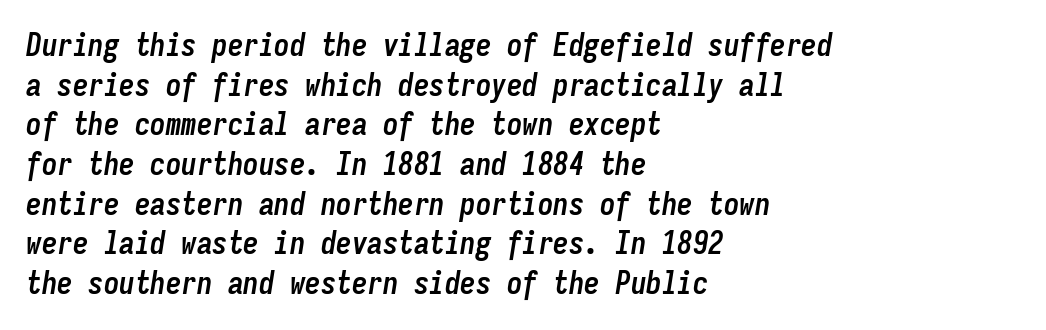
Q: Is the text bold? A: Yes.
Q: Is the text italic (slanted)? A: Yes, it leans right by about 9 degrees.
Q: Is the text underlined? A: No.
Q: How is the paragraph aligned? A: Left-aligned.
Q: Is the spacing between letters normal or unusually wide? A: Normal.
Q: Is the spacing between lines tight, normal or loose? A: Normal.
Q: Width (condensed, normal, or wide)? A: Condensed.
Q: Stroke contrast? A: Low.
Q: x-height? A: Medium.
Q: Monospaced? A: Yes.
